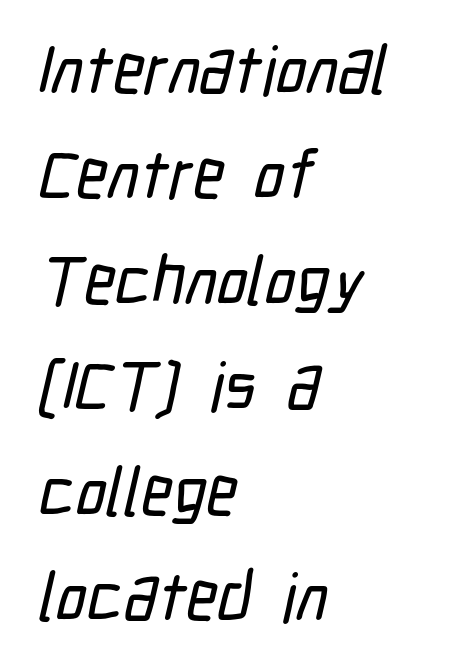
Q: Is the typeface a serif or a sans-serif typeface? A: Sans-serif.
Q: Is the text underlined? A: No.
Q: How is the paragraph aligned? A: Left-aligned.
Q: Is the spacing between letters normal or unusually wide? A: Normal.
Q: Is the spacing between lines tight, normal or loose? A: Normal.
Q: Width (condensed, normal, or wide)? A: Condensed.
Q: Stroke contrast? A: Low.
Q: x-height? A: Medium.
Q: Monospaced? A: No.
